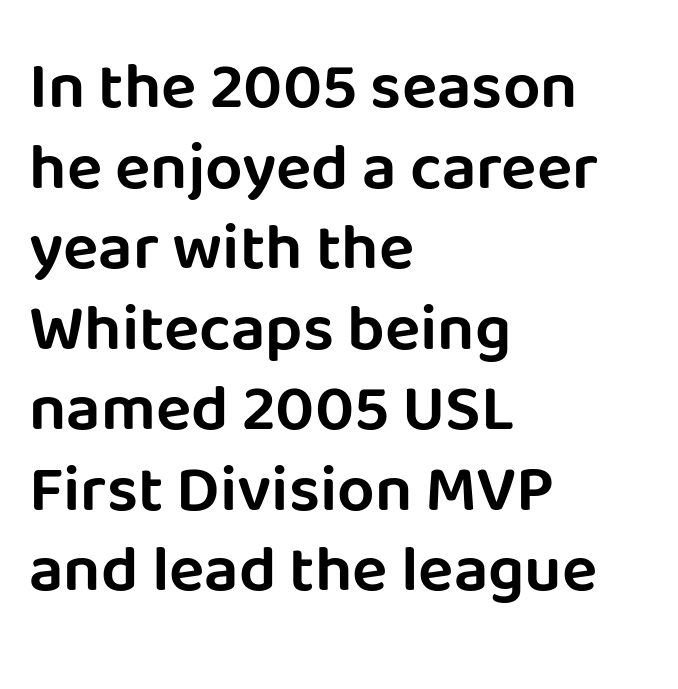
Q: Is the text italic (slanted)? A: No, it is upright.
Q: Is the typeface a serif or a sans-serif typeface? A: Sans-serif.
Q: Is the text underlined? A: No.
Q: How is the paragraph aligned? A: Left-aligned.
Q: Is the spacing between letters normal or unusually wide? A: Normal.
Q: Width (condensed, normal, or wide)? A: Normal.
Q: Stroke contrast? A: Low.
Q: x-height? A: Large.
Q: Monospaced? A: No.
